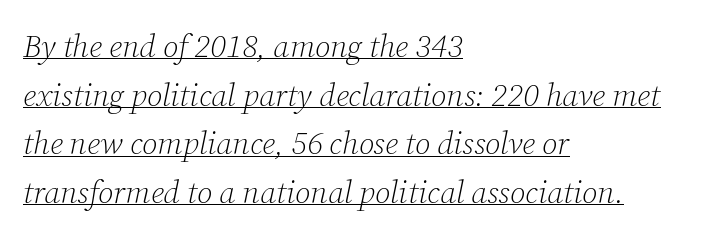
Q: Is the text bold? A: No.
Q: Is the text italic (slanted)? A: Yes, it leans right by about 12 degrees.
Q: Is the typeface a serif or a sans-serif typeface? A: Serif.
Q: Is the text underlined? A: Yes.
Q: How is the paragraph aligned? A: Left-aligned.
Q: Is the spacing between letters normal or unusually wide? A: Normal.
Q: Is the spacing between lines tight, normal or loose? A: Normal.
Q: Width (condensed, normal, or wide)? A: Normal.
Q: Stroke contrast? A: Low.
Q: x-height? A: Medium.
Q: Monospaced? A: No.
